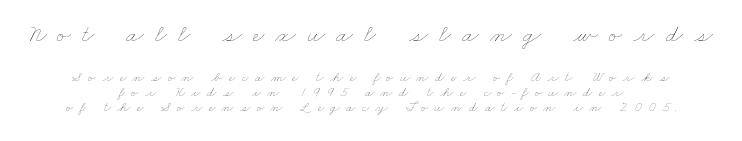
{"bold": "no", "underline": "no", "align": "center", "line_spacing": "tight", "line_spacing_ratio": 1.08, "letter_spacing": "wide", "letter_spacing_em": 0.44, "larger_block": "first", "size_ratio": 1.79, "glyph_px": 25}
